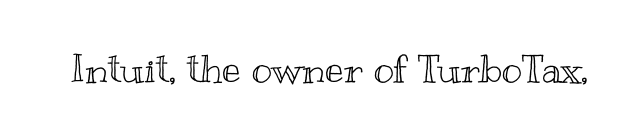
Each row of text sits above clean, open space. Letter spacing: default. These lines are rendered in a variable-pitch font. Ascenders rise straight up at ninety degrees.
